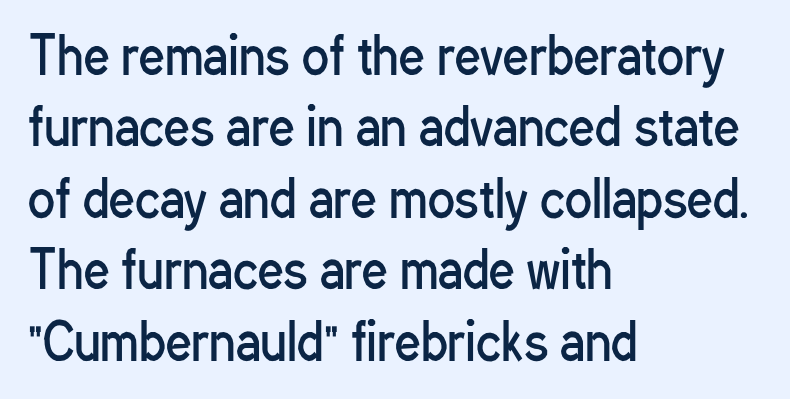
Q: Is the text bold? A: No.
Q: Is the text italic (slanted)? A: No, it is upright.
Q: Is the typeface a serif or a sans-serif typeface? A: Sans-serif.
Q: Is the text underlined? A: No.
Q: How is the paragraph aligned? A: Left-aligned.
Q: Is the spacing between letters normal or unusually wide? A: Normal.
Q: Is the spacing between lines tight, normal or loose? A: Normal.
Q: Width (condensed, normal, or wide)? A: Condensed.
Q: Stroke contrast? A: Low.
Q: x-height? A: Medium.
Q: Monospaced? A: No.
